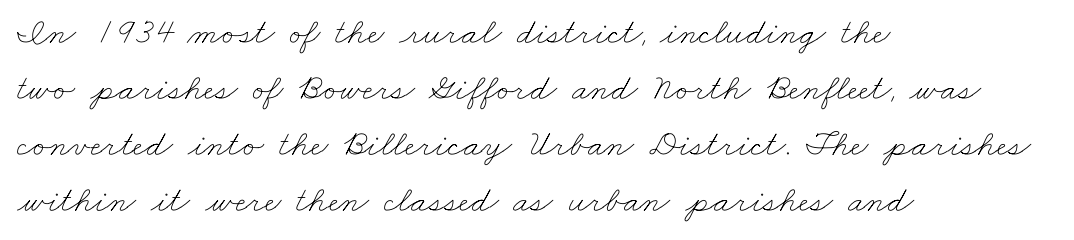
The image shows 37 px thin, wide type; set left-aligned, normal line spacing (1.51x), normal letter spacing, not underlined; low stroke contrast and a small x-height.
